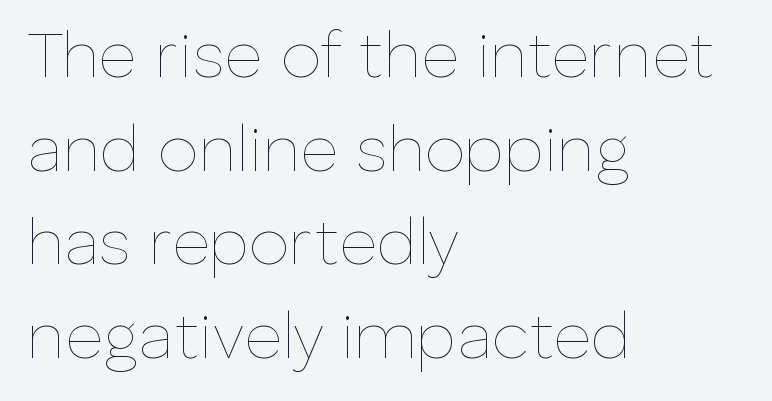
Weight: in the light-to-regular range. Characters follow at the spacing the type designer built in. Do the characters align in a grid? No, the font is proportional. Successive baselines arrive at the customary interval. The ragged edge is on the right, which tells us the setting is flush left. A roman cut, with each character standing at attention.
